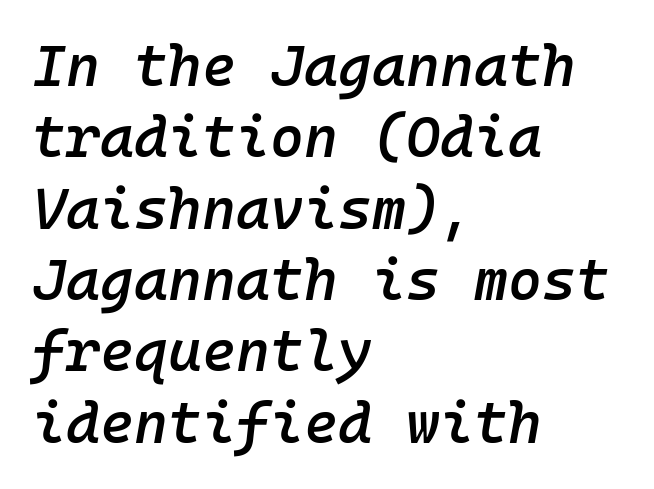
{"italic": "yes", "lean": "right", "slant_degrees": 10, "bold": "semi", "weight": "semibold", "width": "normal", "stroke_contrast": "low", "x_height": "medium", "monospaced": "yes", "underline": "no", "align": "left", "line_spacing_ratio": 1.23, "letter_spacing": "normal", "letter_spacing_em": 0.0, "glyph_px": 58}
